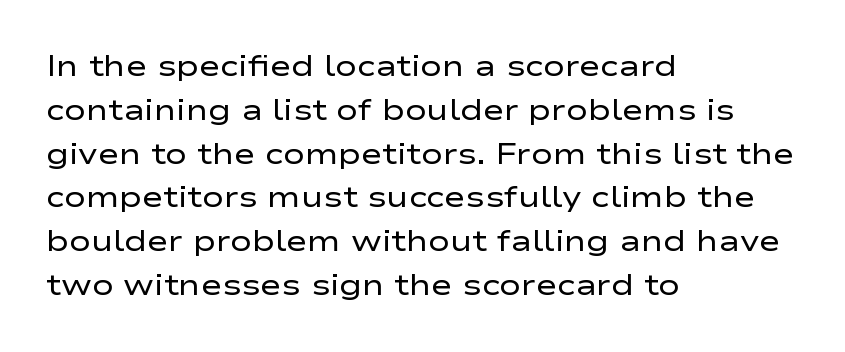
The image shows 29 px regular-weight, wide sans-serif type, upright; set left-aligned, normal line spacing (1.51x), normal letter spacing, not underlined; low stroke contrast and a medium x-height.
